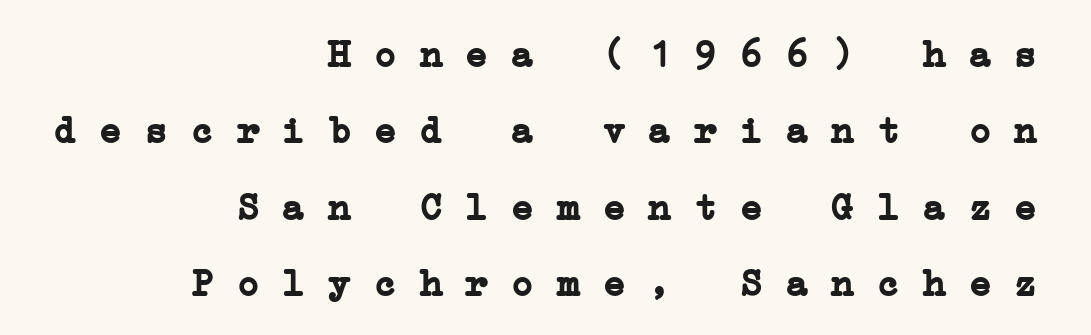
{"serif": "yes", "bold": "yes", "weight": "semibold", "width": "wide", "stroke_contrast": "low", "x_height": "medium", "monospaced": "yes", "underline": "no", "align": "right", "line_spacing": "loose", "line_spacing_ratio": 2.01, "letter_spacing": "normal", "letter_spacing_em": 0.0, "glyph_px": 38}
